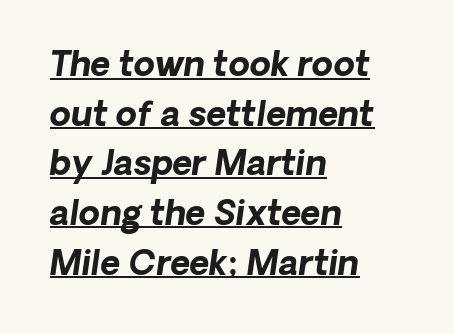
{"italic": "yes", "lean": "right", "slant_degrees": 8, "bold": "yes", "weight": "bold", "width": "normal", "stroke_contrast": "low", "x_height": "medium", "monospaced": "no", "underline": "yes", "align": "left", "line_spacing": "normal", "line_spacing_ratio": 1.46, "letter_spacing": "normal", "letter_spacing_em": 0.0, "glyph_px": 34}
